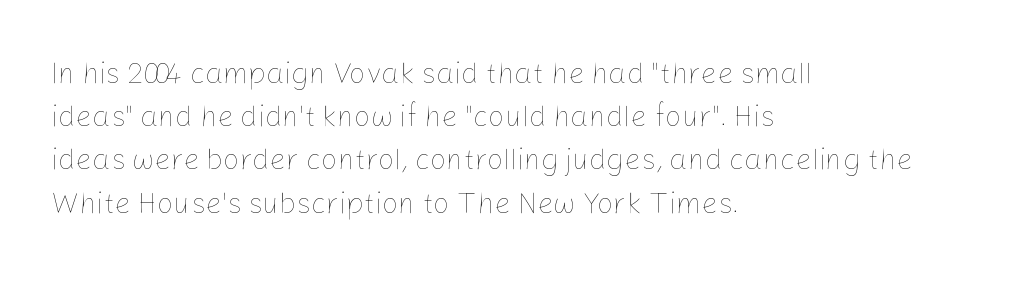
Clear beneath every line of the passage. Each new line begins a customary step beneath the previous one. Layout note: lines flush left. Weight class: somewhere from thin through regular. Proportional: the letters do not fall into vertical columns. These lines keep a tight, regular rhythm from letter to letter.
